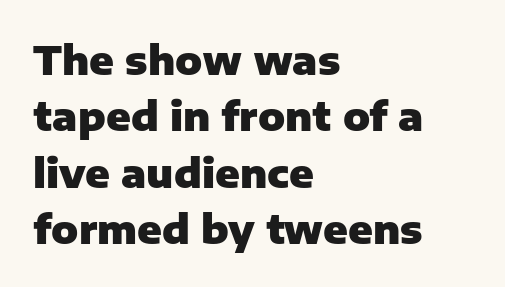
The image shows 40 px heavy sans-serif type, upright; set left-aligned, normal line spacing (1.41x), normal letter spacing, not underlined; low stroke contrast and a medium x-height.
